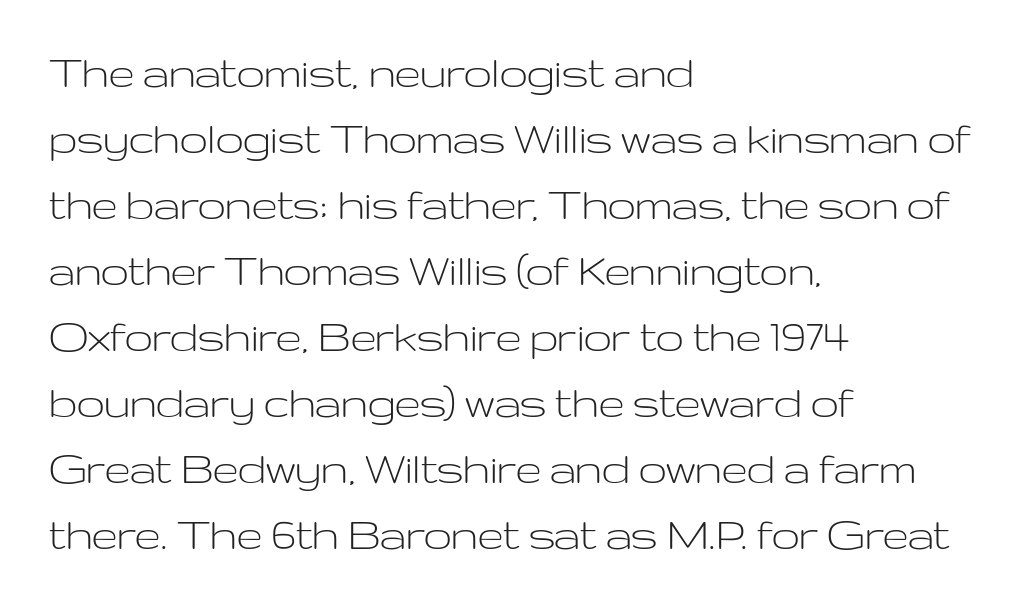
{"serif": "no", "italic": "no", "bold": "no", "weight": "light", "width": "wide", "stroke_contrast": "low", "x_height": "medium", "monospaced": "no", "underline": "no", "align": "left", "line_spacing": "normal", "line_spacing_ratio": 1.32, "letter_spacing": "normal", "letter_spacing_em": 0.0, "glyph_px": 50}
